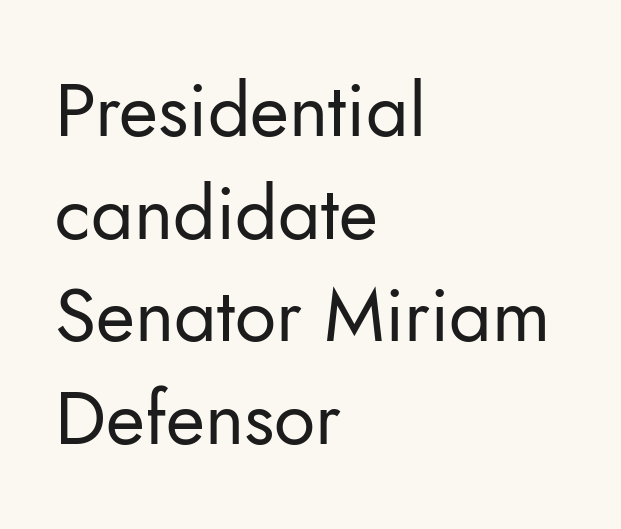
{"serif": "no", "italic": "no", "bold": "no", "weight": "regular", "width": "normal", "stroke_contrast": "low", "x_height": "small", "monospaced": "no", "underline": "no", "align": "left", "line_spacing": "normal", "line_spacing_ratio": 1.37, "letter_spacing": "normal", "letter_spacing_em": 0.0, "glyph_px": 75}
